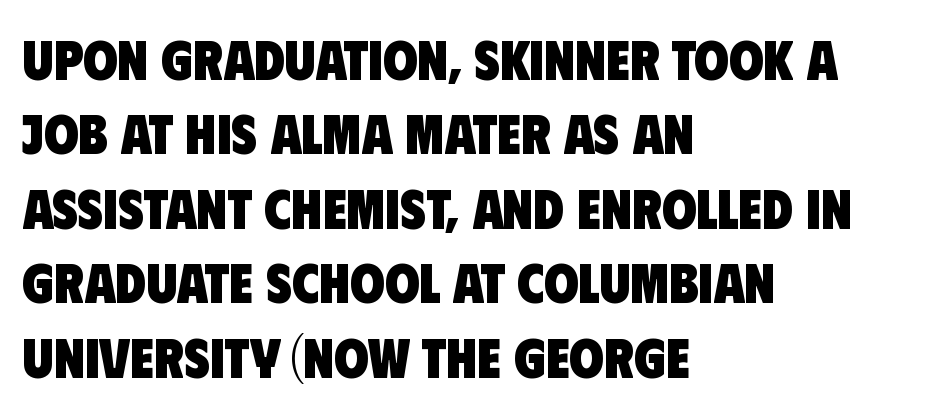
{"serif": "no", "bold": "yes", "weight": "heavy", "width": "condensed", "stroke_contrast": "low", "x_height": "large", "monospaced": "no", "underline": "no", "align": "left", "line_spacing": "normal", "line_spacing_ratio": 1.33, "letter_spacing": "normal", "letter_spacing_em": 0.0, "glyph_px": 56}
